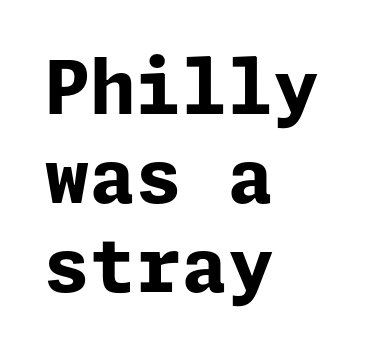
{"serif": "no", "italic": "no", "bold": "yes", "weight": "bold", "width": "normal", "stroke_contrast": "low", "x_height": "medium", "underline": "no", "align": "left", "line_spacing_ratio": 1.2, "letter_spacing": "normal", "letter_spacing_em": 0.0, "glyph_px": 74}
